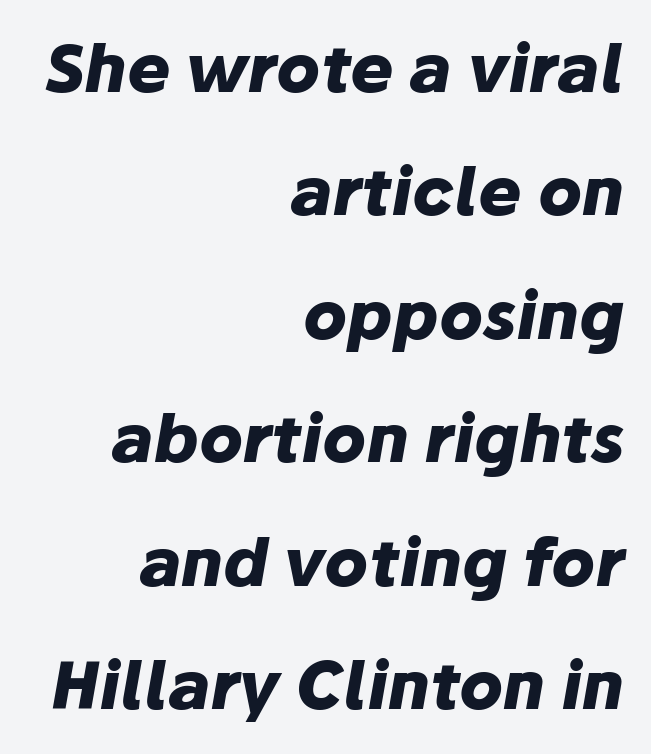
Q: Is the text bold? A: Yes.
Q: Is the text italic (slanted)? A: Yes, it leans right by about 10 degrees.
Q: Is the text underlined? A: No.
Q: How is the paragraph aligned? A: Right-aligned.
Q: Is the spacing between letters normal or unusually wide? A: Normal.
Q: Is the spacing between lines tight, normal or loose? A: Loose.
Q: Width (condensed, normal, or wide)? A: Normal.
Q: Stroke contrast? A: Low.
Q: x-height? A: Medium.
Q: Monospaced? A: No.
